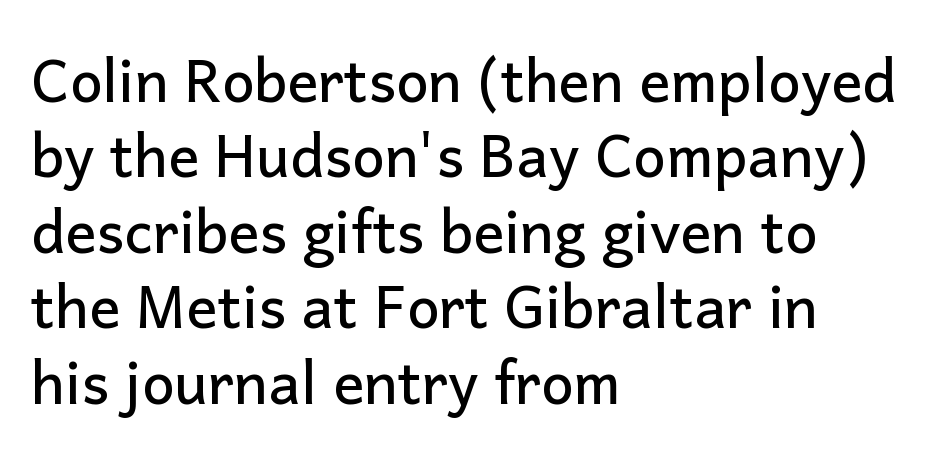
{"serif": "no", "italic": "no", "width": "normal", "stroke_contrast": "low", "x_height": "medium", "monospaced": "no", "underline": "no", "align": "left", "line_spacing": "normal", "line_spacing_ratio": 1.3, "letter_spacing": "normal", "letter_spacing_em": 0.0, "glyph_px": 58}
